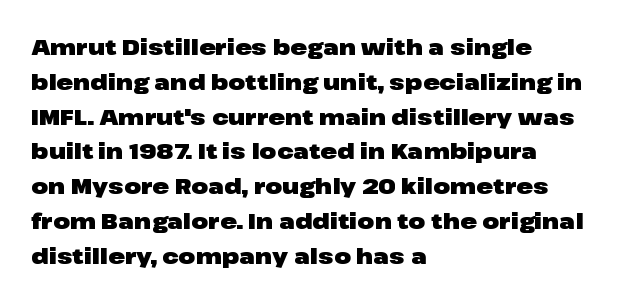
One-word summary of the alignment: left. Characters remain perfectly vertical along every line. Words float on clear page, feet unadorned. Look at the tracking — it's just the regular setting, nothing added.
